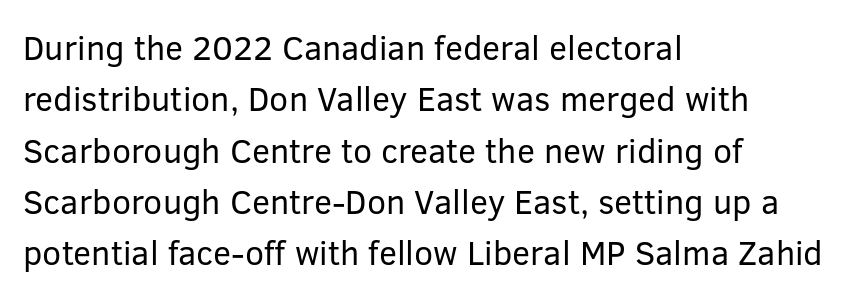
Students, observe: this is what conventionally led text looks like. Underline: absent. Each letter keeps its own natural width here, so spacing adapts to shape. The letterforms sit at book weight or below. Characters follow at the spacing the type designer built in.
